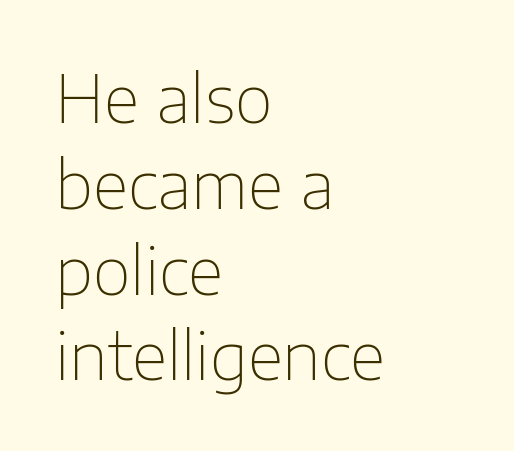
{"serif": "no", "italic": "no", "bold": "no", "weight": "thin", "width": "normal", "stroke_contrast": "low", "x_height": "medium", "monospaced": "no", "underline": "no", "align": "left", "line_spacing": "normal", "line_spacing_ratio": 1.3, "letter_spacing": "normal", "letter_spacing_em": 0.0, "glyph_px": 66}
